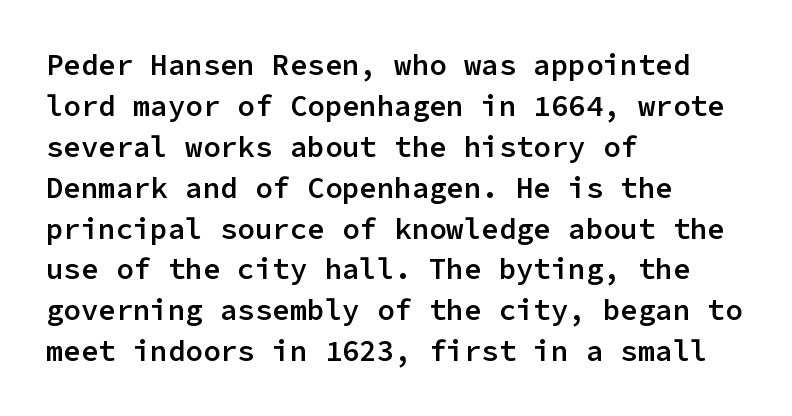
The image shows 29 px semibold sans-serif type, upright, monospaced; set left-aligned, normal line spacing (1.41x), normal letter spacing, not underlined; low stroke contrast and a medium x-height.
